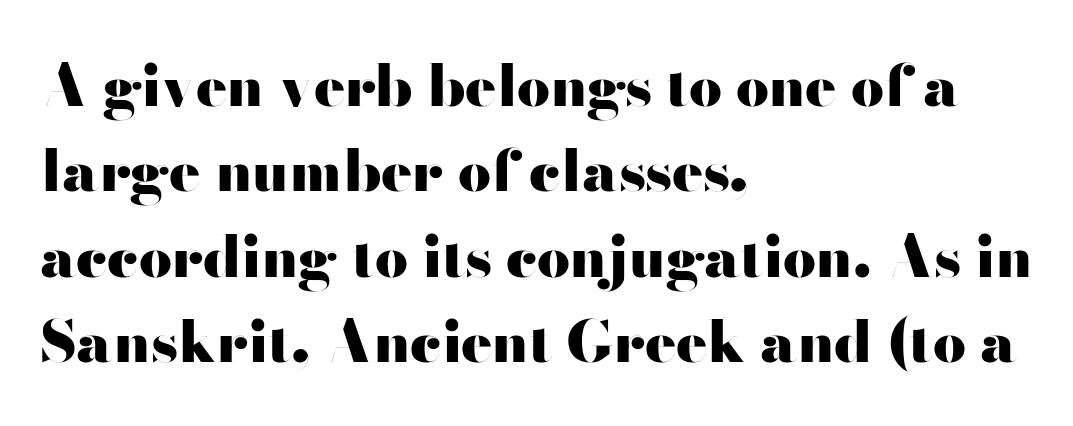
Q: Is the text bold? A: Yes.
Q: Is the text italic (slanted)? A: No, it is upright.
Q: Is the typeface a serif or a sans-serif typeface? A: Sans-serif.
Q: Is the text underlined? A: No.
Q: How is the paragraph aligned? A: Left-aligned.
Q: Is the spacing between letters normal or unusually wide? A: Normal.
Q: Is the spacing between lines tight, normal or loose? A: Normal.
Q: Width (condensed, normal, or wide)? A: Wide.
Q: Stroke contrast? A: High.
Q: x-height? A: Small.
Q: Monospaced? A: No.
